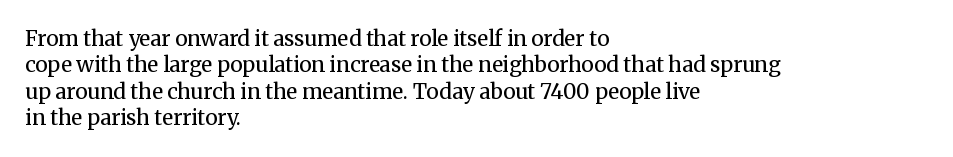
Q: Is the text bold? A: No.
Q: Is the text italic (slanted)? A: No, it is upright.
Q: Is the text underlined? A: No.
Q: How is the paragraph aligned? A: Left-aligned.
Q: Is the spacing between letters normal or unusually wide? A: Normal.
Q: Is the spacing between lines tight, normal or loose? A: Normal.
